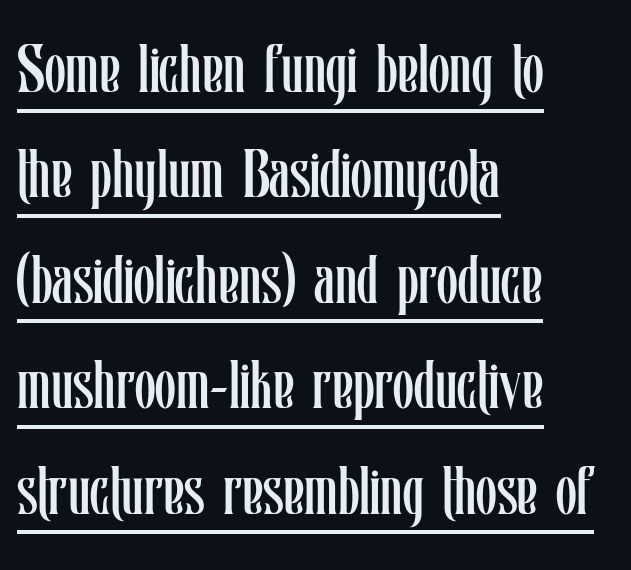
{"italic": "no", "bold": "no", "weight": "regular", "width": "condensed", "stroke_contrast": "low", "x_height": "medium", "monospaced": "no", "underline": "yes", "align": "left", "line_spacing": "normal", "line_spacing_ratio": 1.55, "letter_spacing": "normal", "letter_spacing_em": 0.0, "glyph_px": 68}
